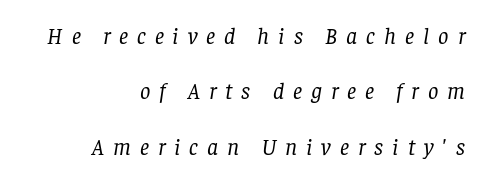
Q: Is the text bold? A: No.
Q: Is the text italic (slanted)? A: Yes, it leans right by about 8 degrees.
Q: Is the text underlined? A: No.
Q: How is the paragraph aligned? A: Right-aligned.
Q: Is the spacing between letters normal or unusually wide? A: Unusually wide.
Q: Is the spacing between lines tight, normal or loose? A: Loose.
